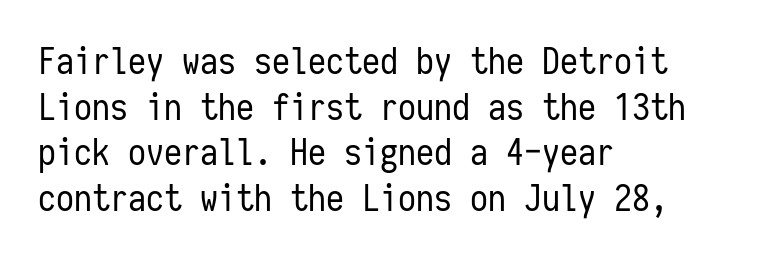
{"serif": "no", "italic": "no", "bold": "no", "weight": "regular", "width": "condensed", "stroke_contrast": "low", "x_height": "medium", "monospaced": "yes", "underline": "no", "align": "left", "line_spacing": "normal", "line_spacing_ratio": 1.27, "letter_spacing": "normal", "letter_spacing_em": 0.0, "glyph_px": 36}
